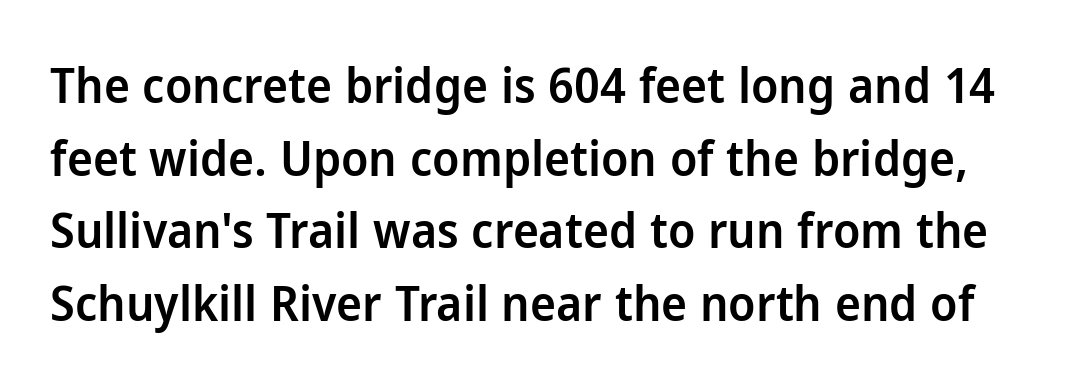
{"serif": "no", "italic": "no", "bold": "semi", "weight": "semibold", "width": "normal", "stroke_contrast": "low", "x_height": "medium", "monospaced": "no", "underline": "no", "line_spacing": "normal", "line_spacing_ratio": 1.48, "letter_spacing": "normal", "letter_spacing_em": 0.0, "glyph_px": 49}
